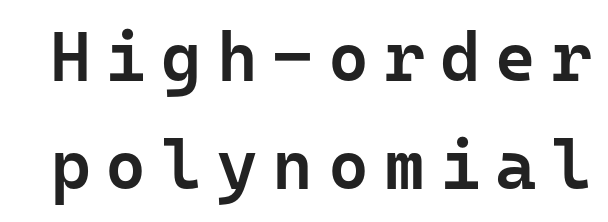
Is this a fixed-width face? Yes — each glyph sits in an identical cell. Reading down the column, the eye jumps a familiar distance to each next line. The space directly below the letters is spotless. Font category for this specimen: sans-serif. A bit beefed up — I'd call it semibold rather than bold. Between one letter and the next there's a generous, obvious gap.
